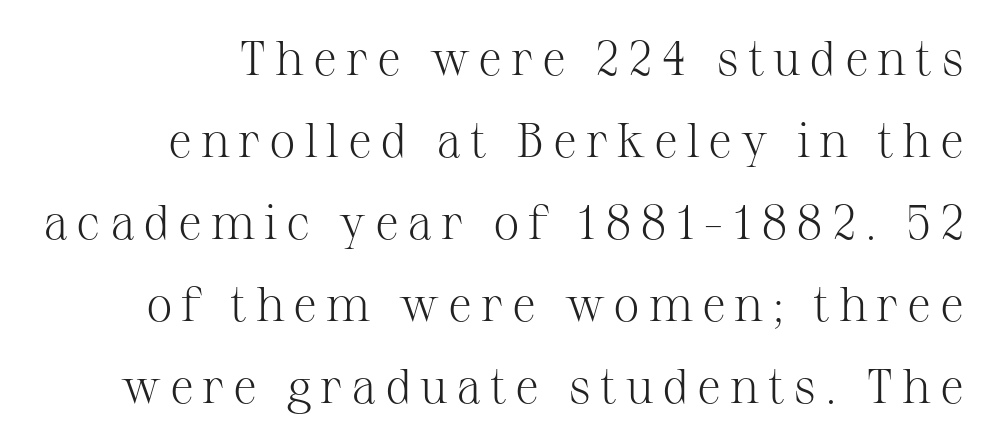
Q: Is the text bold? A: No.
Q: Is the text italic (slanted)? A: No, it is upright.
Q: Is the typeface a serif or a sans-serif typeface? A: Serif.
Q: Is the text underlined? A: No.
Q: How is the paragraph aligned? A: Right-aligned.
Q: Width (condensed, normal, or wide)? A: Normal.
Q: Stroke contrast? A: Medium.
Q: x-height? A: Medium.
Q: Monospaced? A: No.
